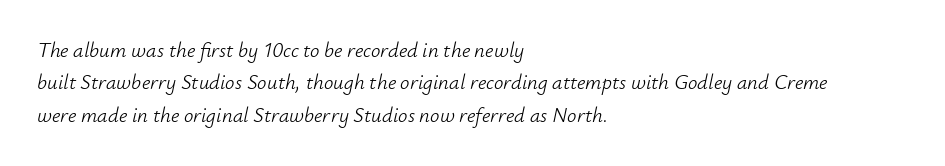
The image shows 21 px text type, italic (leaning right); set left-aligned, normal line spacing (1.54x), normal letter spacing, not underlined.
